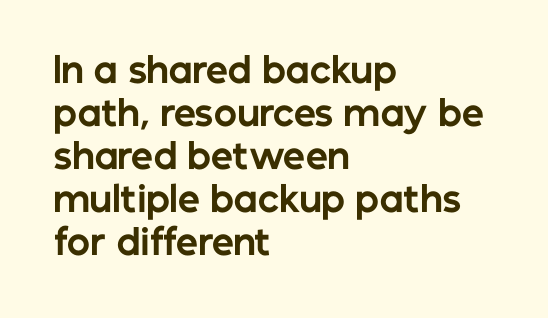
Reading down the block, your eye returns to a fixed left position each line. When letters stand straight like this, we call the style roman or upright. Each row of text sits above clean, open space. Grotesque or geometric, the face here clearly has no serifs. No extra tracking has been applied to these lines.
